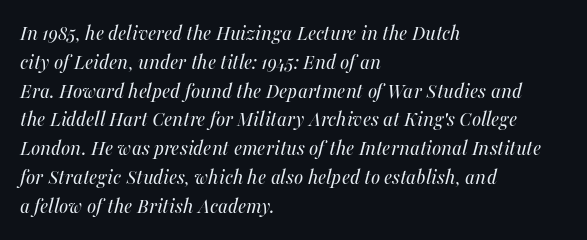
{"italic": "yes", "lean": "right", "slant_degrees": 16, "bold": "no", "underline": "no", "align": "left", "line_spacing": "normal", "line_spacing_ratio": 1.31, "letter_spacing": "normal", "letter_spacing_em": 0.0, "glyph_px": 22}
